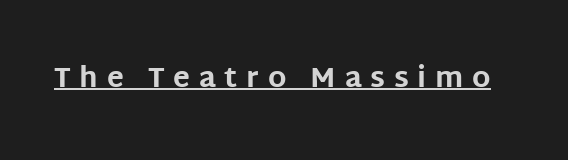
The image shows 28 px bold sans-serif type, upright; set unusually wide letter spacing (+0.31 em), underlined; low stroke contrast and a large x-height.
